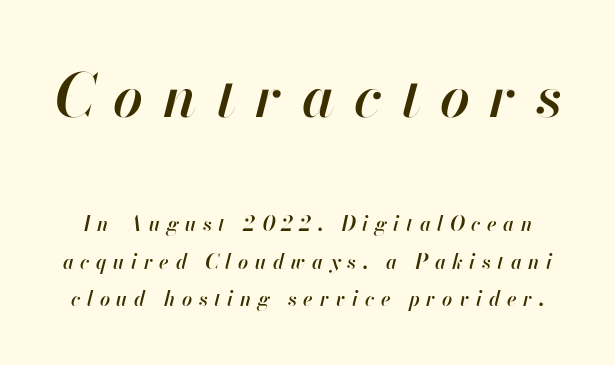
Q: Is the text bold? A: Semi-bold.
Q: Is the text italic (slanted)? A: Yes, it leans right by about 13 degrees.
Q: Is the text underlined? A: No.
Q: Is the spacing between letters normal or unusually wide? A: Unusually wide.
Q: Which block of text is set in a larger size, the first (top) or the second (bottom)? A: The first (top) one.
Q: Width (condensed, normal, or wide)? A: Normal.
Q: Stroke contrast? A: High.
Q: x-height? A: Small.
Q: Monospaced? A: No.
